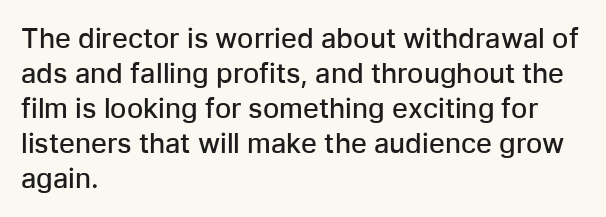
{"italic": "no", "bold": "semi", "underline": "no", "align": "left", "line_spacing": "normal", "line_spacing_ratio": 1.3, "letter_spacing": "normal", "letter_spacing_em": 0.0, "glyph_px": 27}
